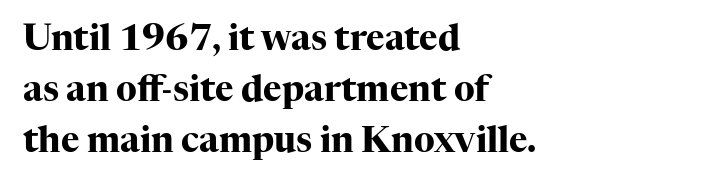
Q: Is the text bold? A: Yes.
Q: Is the text italic (slanted)? A: No, it is upright.
Q: Is the typeface a serif or a sans-serif typeface? A: Serif.
Q: Is the text underlined? A: No.
Q: How is the paragraph aligned? A: Left-aligned.
Q: Is the spacing between letters normal or unusually wide? A: Normal.
Q: Is the spacing between lines tight, normal or loose? A: Normal.
Q: Width (condensed, normal, or wide)? A: Normal.
Q: Stroke contrast? A: High.
Q: x-height? A: Medium.
Q: Monospaced? A: No.
